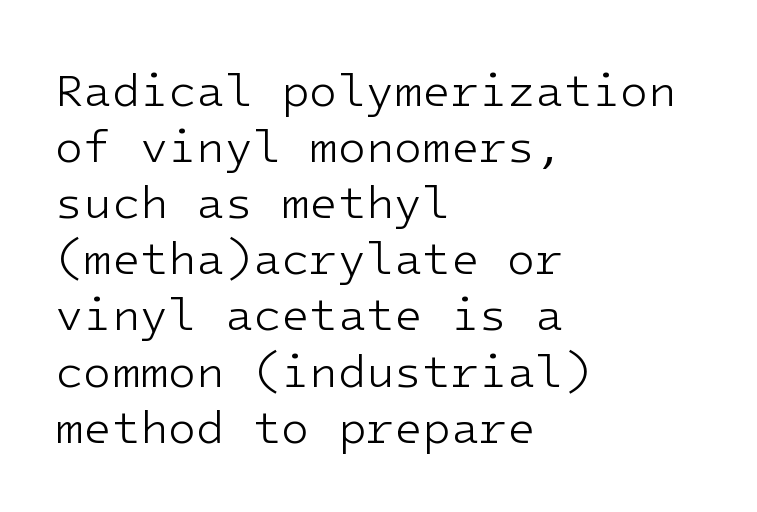
The image shows 46 px light sans-serif type, upright, monospaced; set left-aligned, line spacing 1.22x, normal letter spacing, not underlined; low stroke contrast and a medium x-height.
